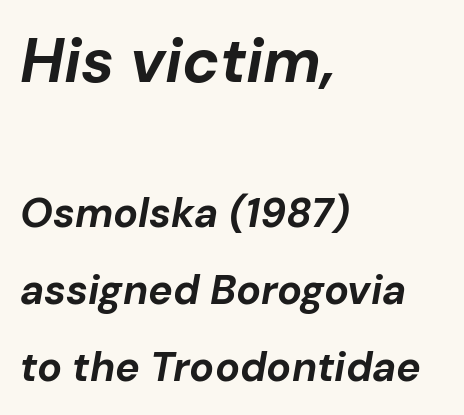
Q: Is the text bold? A: Yes.
Q: Is the text italic (slanted)? A: Yes, it leans right by about 10 degrees.
Q: Is the text underlined? A: No.
Q: How is the paragraph aligned? A: Left-aligned.
Q: Is the spacing between letters normal or unusually wide? A: Normal.
Q: Which block of text is set in a larger size, the first (top) or the second (bottom)? A: The first (top) one.
Q: Width (condensed, normal, or wide)? A: Normal.
Q: Stroke contrast? A: Low.
Q: x-height? A: Medium.
Q: Monospaced? A: No.
